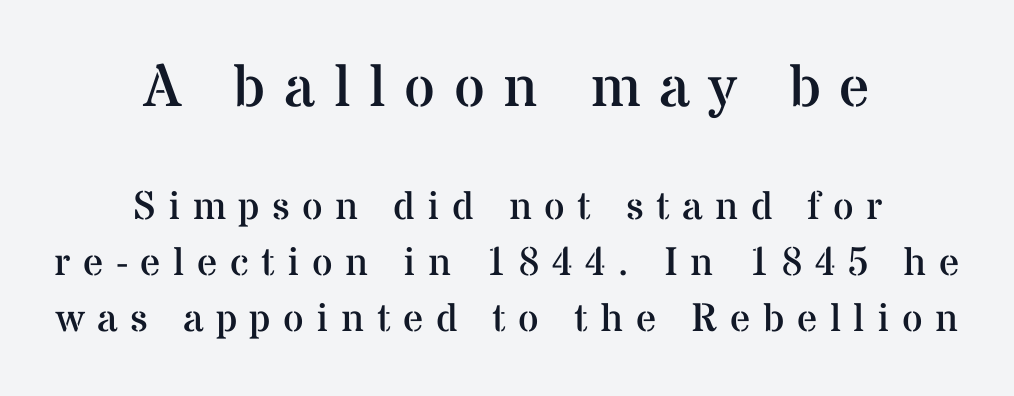
The image shows 60 px regular-weight serif type, upright; set centered, normal line spacing (1.41x), unusually wide letter spacing (+0.31 em), not underlined; the first (top) block is 1.5x larger; medium stroke contrast and a medium x-height.
